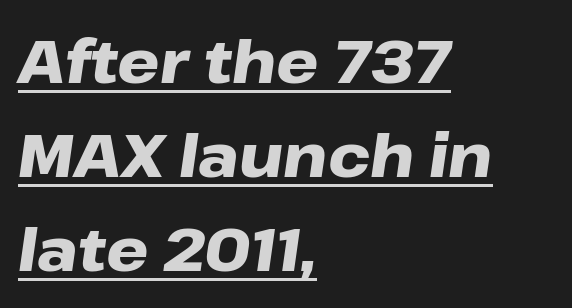
Every character sits at an angle, as italics do. Students, observe: this is what conventionally led text looks like. Look at the stroke-to-counter ratio: heavy, a bold. Words appear dense and cohesive because spacing is normal. Leftover space on each line is placed entirely after the last word. Quick note: underline on.
